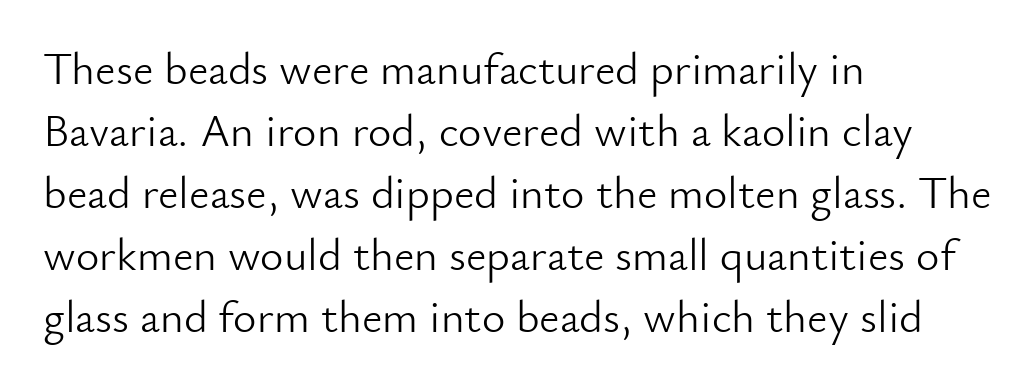
Q: Is the text bold? A: No.
Q: Is the text italic (slanted)? A: No, it is upright.
Q: Is the typeface a serif or a sans-serif typeface? A: Sans-serif.
Q: Is the text underlined? A: No.
Q: How is the paragraph aligned? A: Left-aligned.
Q: Is the spacing between letters normal or unusually wide? A: Normal.
Q: Is the spacing between lines tight, normal or loose? A: Normal.
Q: Width (condensed, normal, or wide)? A: Normal.
Q: Stroke contrast? A: Low.
Q: x-height? A: Small.
Q: Monospaced? A: No.
